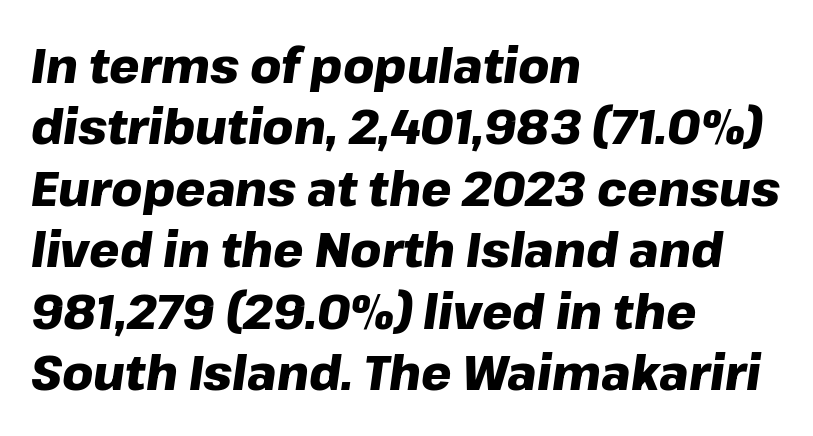
{"italic": "yes", "lean": "right", "slant_degrees": 8, "bold": "yes", "weight": "heavy", "width": "normal", "stroke_contrast": "low", "x_height": "medium", "monospaced": "no", "underline": "no", "align": "left", "line_spacing": "normal", "line_spacing_ratio": 1.28, "letter_spacing": "normal", "letter_spacing_em": 0.0, "glyph_px": 48}
